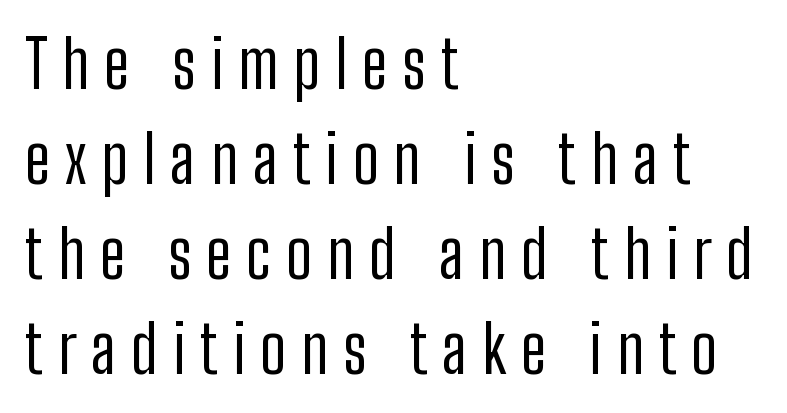
{"serif": "no", "italic": "no", "bold": "no", "weight": "regular", "width": "condensed", "stroke_contrast": "low", "x_height": "medium", "monospaced": "no", "underline": "no", "align": "left", "line_spacing": "normal", "line_spacing_ratio": 1.46, "letter_spacing": "wide", "letter_spacing_em": 0.23, "glyph_px": 65}
